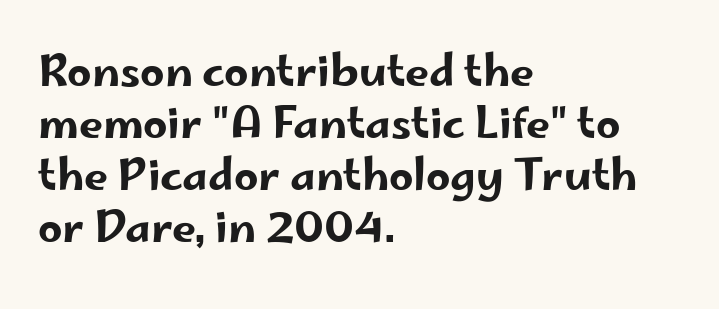
{"serif": "no", "italic": "no", "width": "wide", "stroke_contrast": "low", "x_height": "small", "monospaced": "no", "underline": "no", "align": "left", "line_spacing_ratio": 1.21, "letter_spacing": "normal", "letter_spacing_em": 0.0, "glyph_px": 43}
